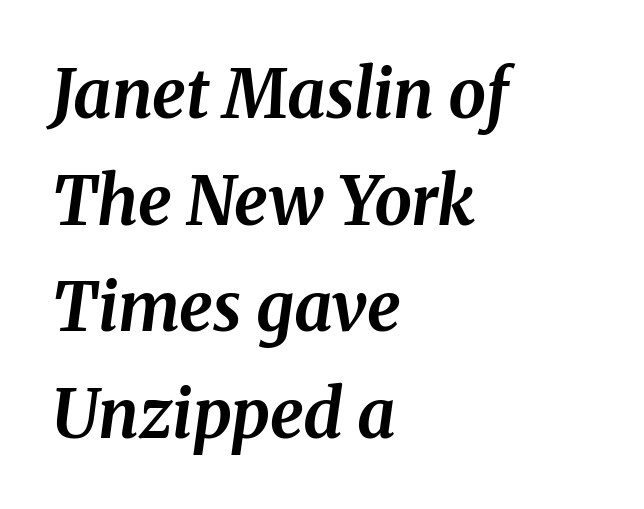
The image shows 67 px bold type, italic (leaning right); set left-aligned, normal line spacing (1.59x), normal letter spacing, not underlined; medium stroke contrast and a medium x-height.
